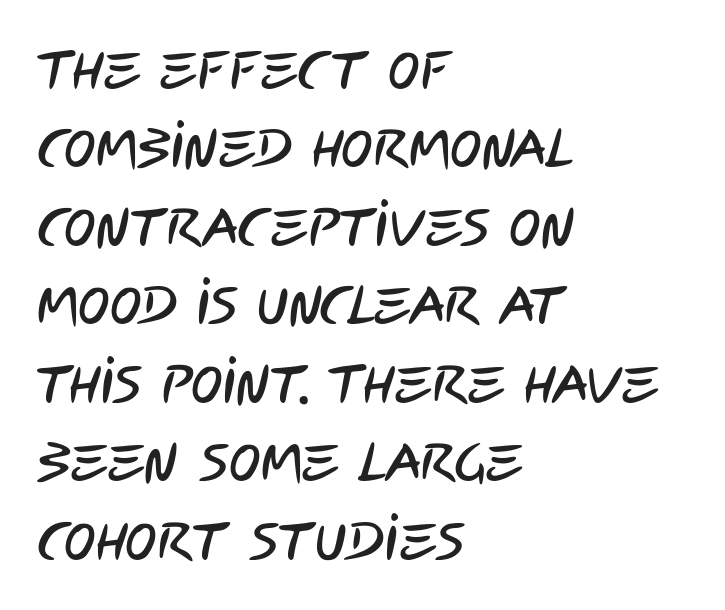
Q: Is the typeface a serif or a sans-serif typeface? A: Sans-serif.
Q: Is the text underlined? A: No.
Q: How is the paragraph aligned? A: Left-aligned.
Q: Is the spacing between letters normal or unusually wide? A: Normal.
Q: Is the spacing between lines tight, normal or loose? A: Normal.
Q: Width (condensed, normal, or wide)? A: Condensed.
Q: Stroke contrast? A: Low.
Q: x-height? A: Large.
Q: Monospaced? A: No.
